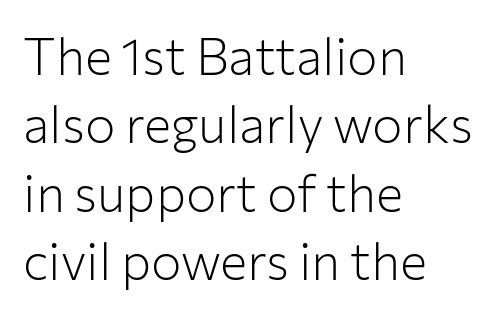
The letters advance in unequal steps, a hallmark of proportional type. The lettering holds an erect, upright posture throughout. The type is set solid horizontally, with unmodified tracking. Serifs: no, the terminals of the letterforms are clean. Ink coverage per letter is moderate at most.
